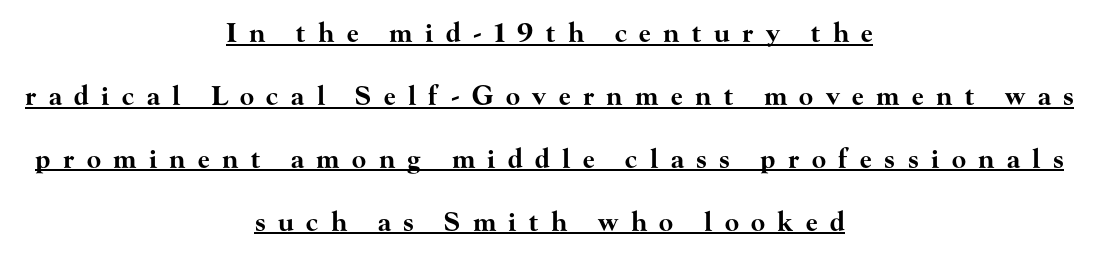
Q: Is the text bold? A: Yes.
Q: Is the text italic (slanted)? A: No, it is upright.
Q: Is the text underlined? A: Yes.
Q: How is the paragraph aligned? A: Centered.
Q: Is the spacing between letters normal or unusually wide? A: Unusually wide.
Q: Is the spacing between lines tight, normal or loose? A: Loose.
